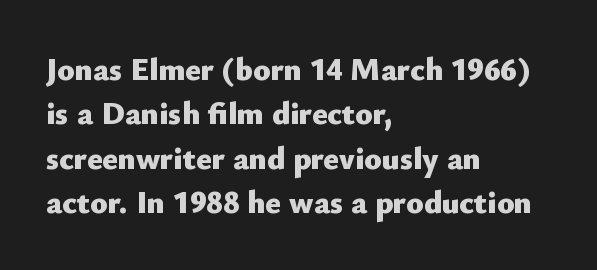
These lines sit exactly where default settings would place them. You could call the tracking neutral — neither tight nor loose. Notice how thick the strokes are: this is what a full bold looks like. The rag falls on the right side of this text block. Just letters on the line, the space beneath them empty.
